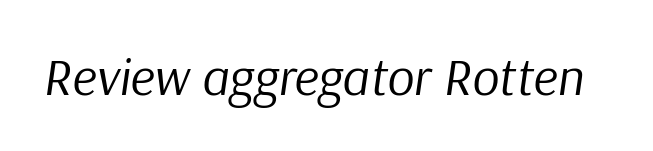
{"italic": "yes", "lean": "right", "slant_degrees": 9, "bold": "no", "weight": "regular", "width": "normal", "stroke_contrast": "low", "x_height": "medium", "monospaced": "no", "underline": "no", "letter_spacing": "normal", "letter_spacing_em": 0.0, "glyph_px": 53}
